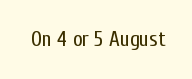
Q: Is the text bold? A: No.
Q: Is the text italic (slanted)? A: No, it is upright.
Q: Is the text underlined? A: No.
Q: Is the spacing between letters normal or unusually wide? A: Normal.
